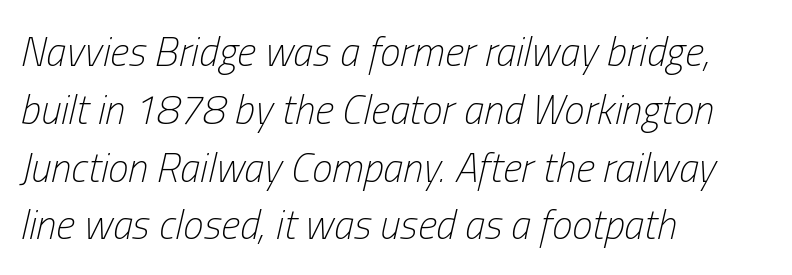
The image shows 41 px light, condensed type, italic (leaning right); set left-aligned, normal line spacing (1.41x), normal letter spacing, not underlined; low stroke contrast and a medium x-height.
